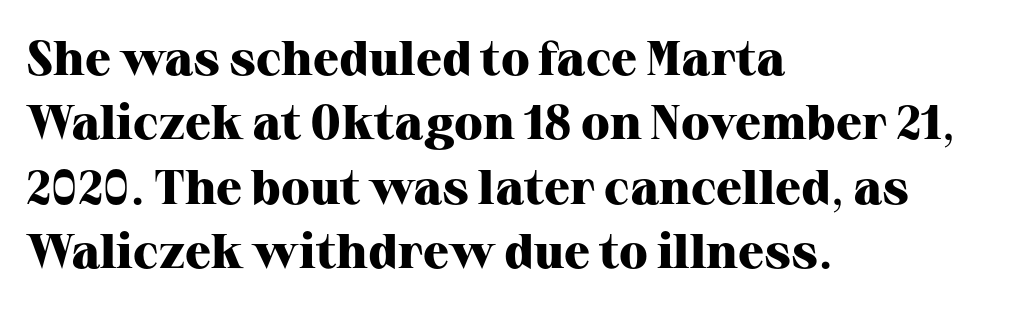
{"serif": "yes", "italic": "no", "bold": "yes", "weight": "heavy", "width": "normal", "stroke_contrast": "high", "x_height": "medium", "monospaced": "no", "underline": "no", "align": "left", "line_spacing": "normal", "line_spacing_ratio": 1.34, "letter_spacing": "normal", "letter_spacing_em": 0.0, "glyph_px": 48}
